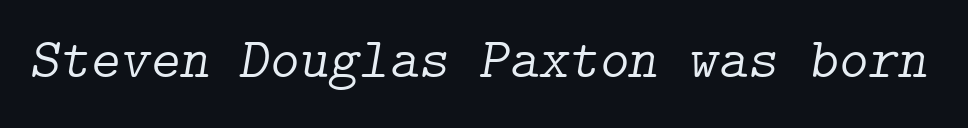
{"serif": "yes", "italic": "yes", "lean": "right", "slant_degrees": 9, "bold": "no", "weight": "light", "width": "normal", "stroke_contrast": "low", "x_height": "medium", "underline": "no", "letter_spacing": "normal", "letter_spacing_em": 0.0, "glyph_px": 57}
